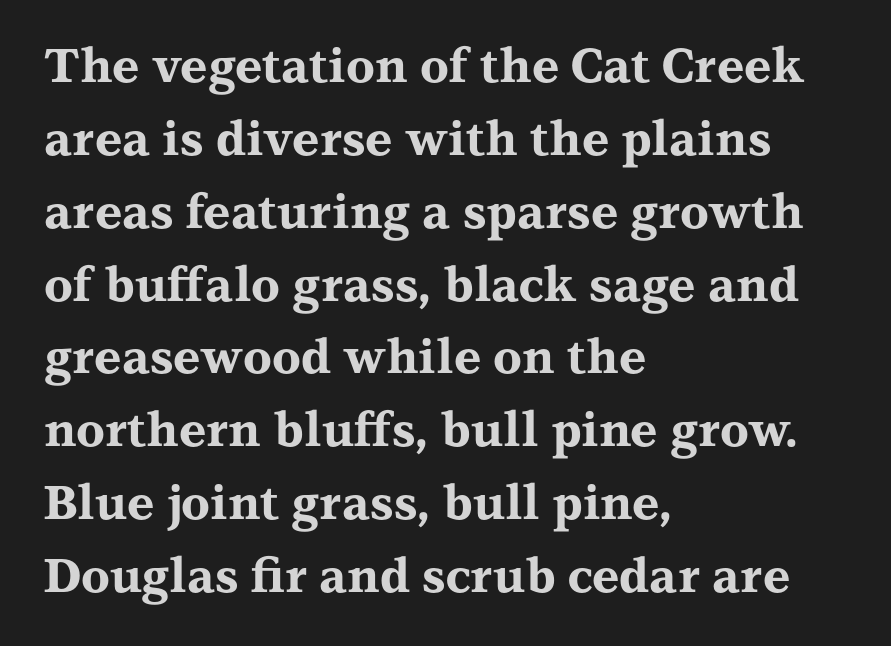
Think of a printed novel: that variable character pitch is what you see here. Words appear dense and cohesive because spacing is normal. Vertical spacing — default. Each letter's strokes conclude with small projecting serifs. This rendering features lettering with no underline. These words are printed bold, with thick strokes throughout.
